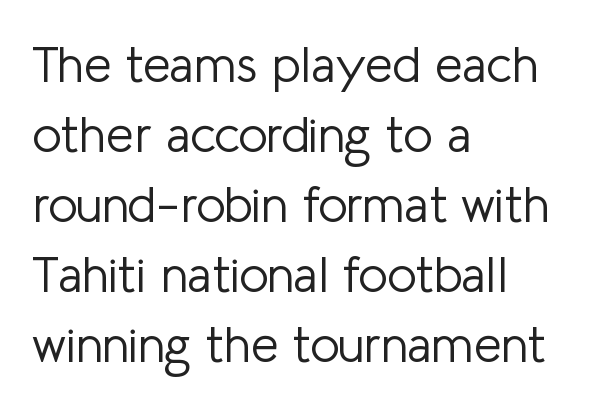
Quick note: underline off. Glyph-to-glyph distance matches everyday printed text. The strokes carry an ordinary text weight at most. Is this a sans? Yes — the strokes have no serifs.
